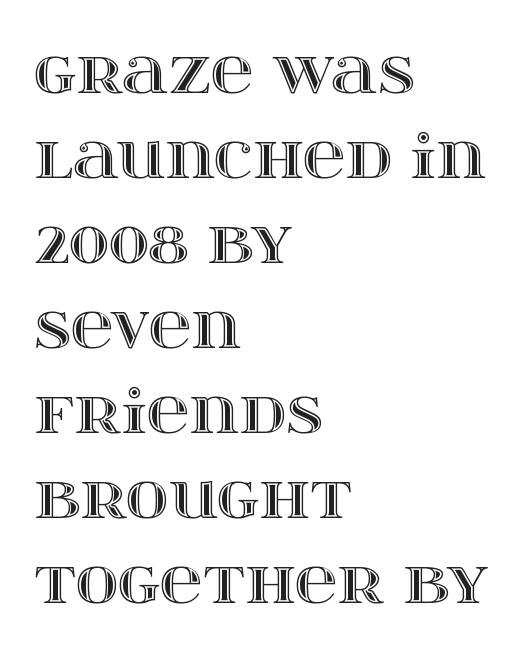
Beneath every word, the page is bare. Every character sits straight up, as roman type does. Characters follow at the spacing the type designer built in. Alignment: flush left. These lines are rendered in a variable-pitch font. Rows of type keep a routine distance in the vertical direction.
